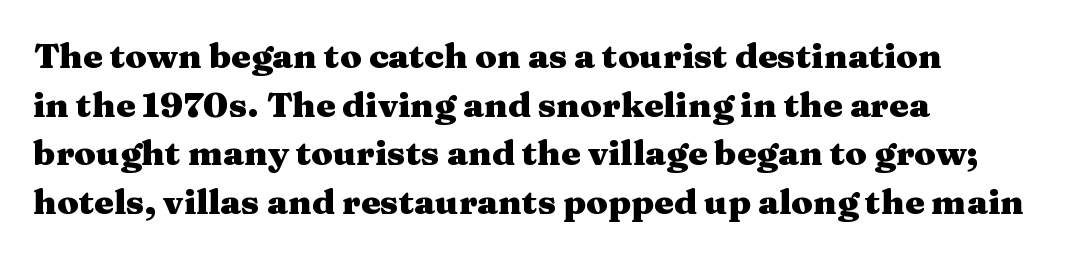
Q: Is the text bold? A: Yes.
Q: Is the text italic (slanted)? A: No, it is upright.
Q: Is the typeface a serif or a sans-serif typeface? A: Serif.
Q: Is the text underlined? A: No.
Q: How is the paragraph aligned? A: Left-aligned.
Q: Is the spacing between letters normal or unusually wide? A: Normal.
Q: Is the spacing between lines tight, normal or loose? A: Normal.
Q: Width (condensed, normal, or wide)? A: Wide.
Q: Stroke contrast? A: Medium.
Q: x-height? A: Medium.
Q: Monospaced? A: No.
